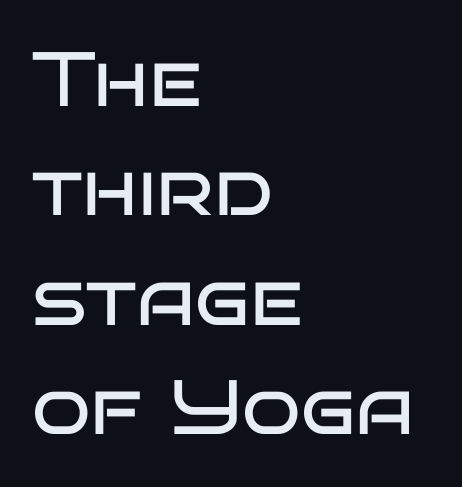
The image shows 77 px regular-weight, wide sans-serif type, upright; set left-aligned, normal line spacing (1.42x), normal letter spacing, not underlined; low stroke contrast and a large x-height.
